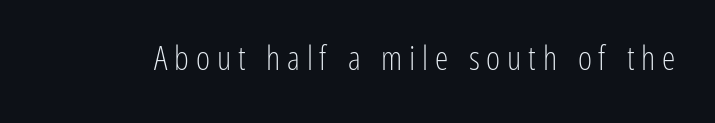
{"serif": "no", "italic": "no", "bold": "no", "weight": "light", "width": "condensed", "stroke_contrast": "low", "x_height": "medium", "monospaced": "no", "underline": "no", "letter_spacing": "wide", "letter_spacing_em": 0.2, "glyph_px": 34}
